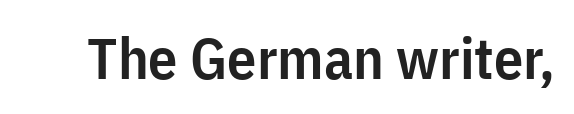
Q: Is the text bold? A: Semi-bold.
Q: Is the text italic (slanted)? A: No, it is upright.
Q: Is the typeface a serif or a sans-serif typeface? A: Sans-serif.
Q: Is the text underlined? A: No.
Q: Is the spacing between letters normal or unusually wide? A: Normal.
Q: Width (condensed, normal, or wide)? A: Condensed.
Q: Stroke contrast? A: Low.
Q: x-height? A: Medium.
Q: Monospaced? A: No.
